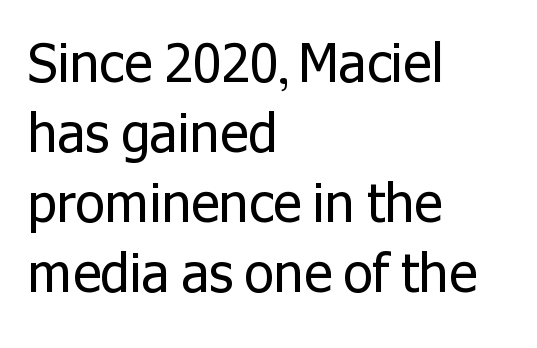
Q: Is the text bold? A: No.
Q: Is the text italic (slanted)? A: No, it is upright.
Q: Is the typeface a serif or a sans-serif typeface? A: Sans-serif.
Q: Is the text underlined? A: No.
Q: How is the paragraph aligned? A: Left-aligned.
Q: Is the spacing between letters normal or unusually wide? A: Normal.
Q: Is the spacing between lines tight, normal or loose? A: Normal.
Q: Width (condensed, normal, or wide)? A: Normal.
Q: Stroke contrast? A: Low.
Q: x-height? A: Medium.
Q: Monospaced? A: No.
